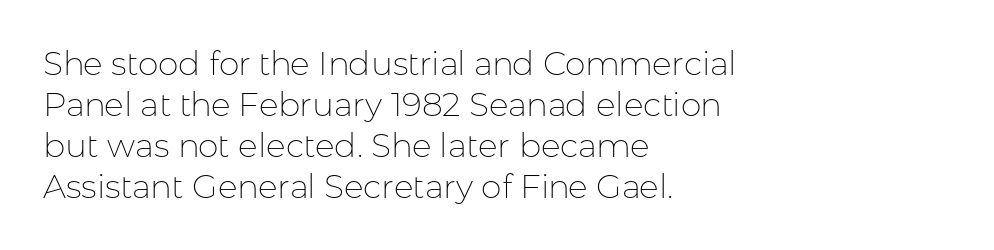
{"serif": "no", "italic": "no", "bold": "no", "weight": "thin", "width": "normal", "stroke_contrast": "low", "x_height": "medium", "monospaced": "no", "underline": "no", "align": "left", "line_spacing_ratio": 1.24, "letter_spacing": "normal", "letter_spacing_em": 0.0, "glyph_px": 33}
